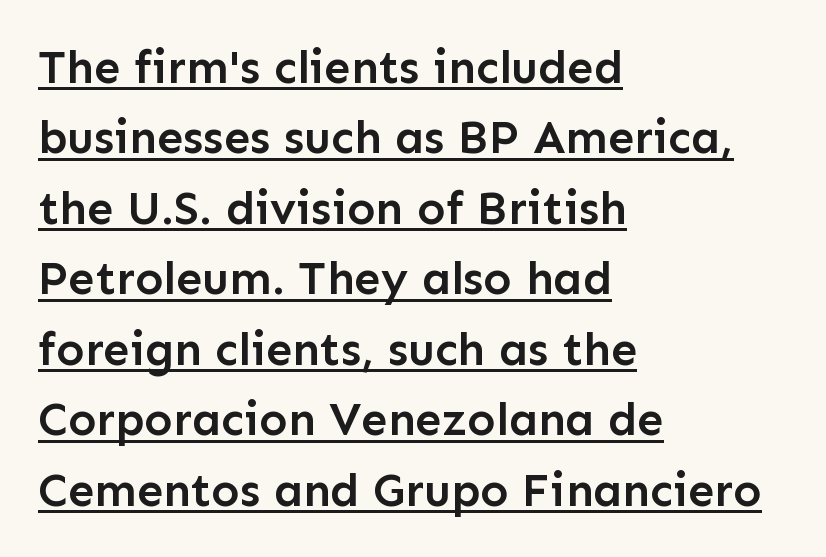
{"serif": "no", "italic": "no", "bold": "semi", "weight": "semibold", "width": "normal", "stroke_contrast": "low", "x_height": "medium", "monospaced": "no", "underline": "yes", "align": "left", "line_spacing": "normal", "line_spacing_ratio": 1.5, "letter_spacing": "normal", "letter_spacing_em": 0.0, "glyph_px": 47}
